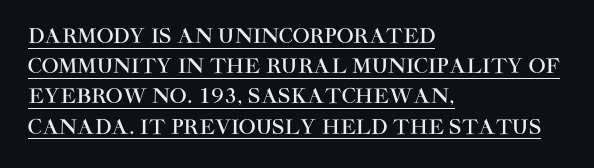
The image shows 20 px text type, upright; set left-aligned, normal line spacing (1.51x), normal letter spacing, underlined.
